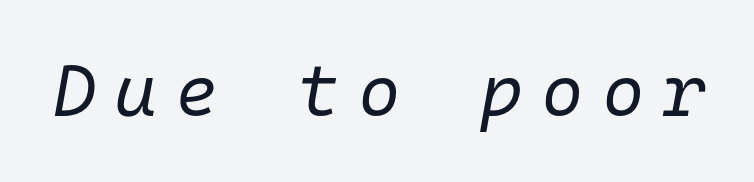
The image shows 73 px regular-weight type, italic (leaning right), monospaced; set unusually wide letter spacing (+0.25 em), not underlined; low stroke contrast and a medium x-height.
